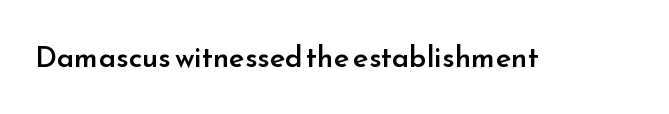
Here the designer chose a conventional face with non-uniform glyph widths. Type style note: lacks serifs. Caption: standard tracking, unaltered. A fair bit of extra ink — the face is semibold, not bold.
